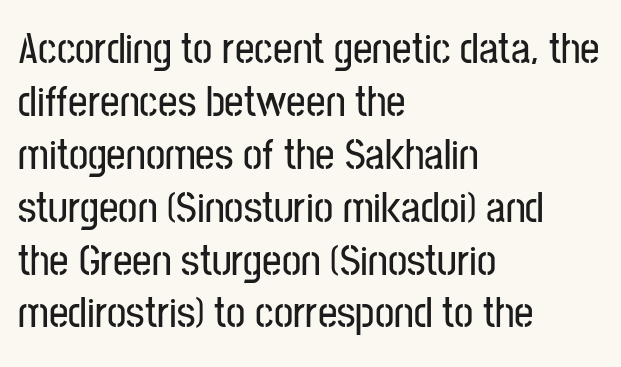
Q: Is the text italic (slanted)? A: No, it is upright.
Q: Is the typeface a serif or a sans-serif typeface? A: Sans-serif.
Q: Is the text underlined? A: No.
Q: How is the paragraph aligned? A: Left-aligned.
Q: Is the spacing between letters normal or unusually wide? A: Normal.
Q: Width (condensed, normal, or wide)? A: Condensed.
Q: Stroke contrast? A: Low.
Q: x-height? A: Medium.
Q: Monospaced? A: No.
